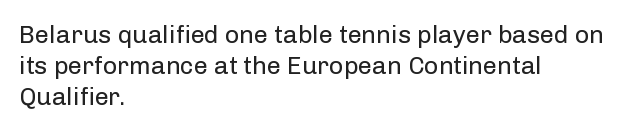
Q: Is the text bold? A: No.
Q: Is the text italic (slanted)? A: No, it is upright.
Q: Is the text underlined? A: No.
Q: How is the paragraph aligned? A: Left-aligned.
Q: Is the spacing between letters normal or unusually wide? A: Normal.
Q: Is the spacing between lines tight, normal or loose? A: Normal.
